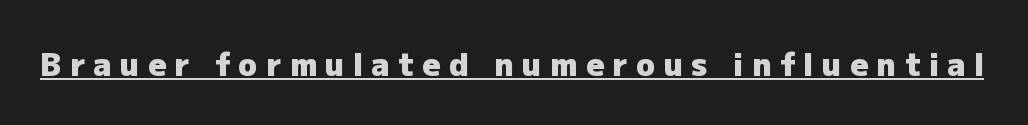
Somebody hit Ctrl+U on this one — the words are underlined. Think of a printed novel: that variable character pitch is what you see here. When letters stand straight like this, we call the style roman or upright. This rendering employs a face without finishing strokes, i.e., a sans-serif.
